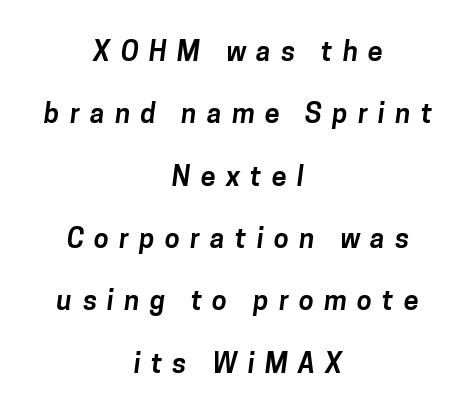
Neither beginnings nor endings align; midpoints do. Summary of vertical rhythm: relaxed, with wide interline spacing. Chunky letters — that's bold for sure. The gaps between neighbouring characters are conspicuously large. The specimen omits any rule beneath the text block's lines.
